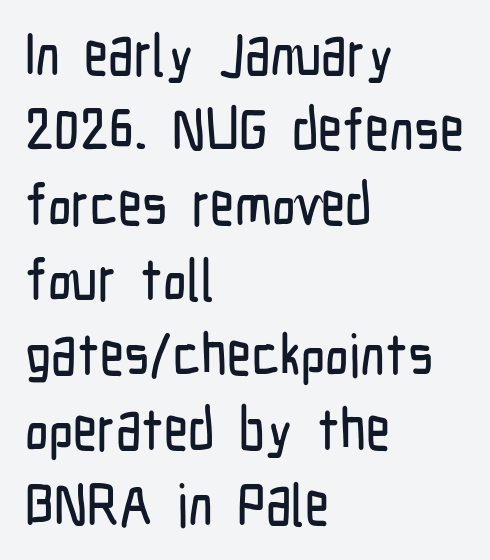
No extra tracking has been applied to these lines. Words float on clear page, feet unadorned. Is this a sans? Yes — the strokes have no serifs. When letters stand straight like this, we call the style roman or upright. The text block is weighted toward the left margin, trailing off unevenly rightward. You could not count columns in this text — the font is proportionally spaced.
